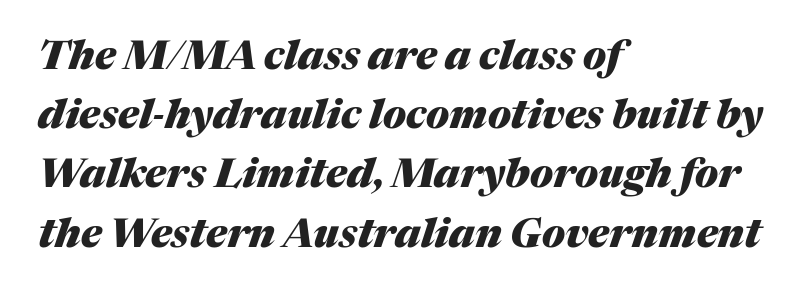
Q: Is the text bold? A: Yes.
Q: Is the text italic (slanted)? A: Yes, it leans right by about 17 degrees.
Q: Is the text underlined? A: No.
Q: How is the paragraph aligned? A: Left-aligned.
Q: Is the spacing between letters normal or unusually wide? A: Normal.
Q: Is the spacing between lines tight, normal or loose? A: Normal.
Q: Width (condensed, normal, or wide)? A: Normal.
Q: Stroke contrast? A: Medium.
Q: x-height? A: Medium.
Q: Monospaced? A: No.
